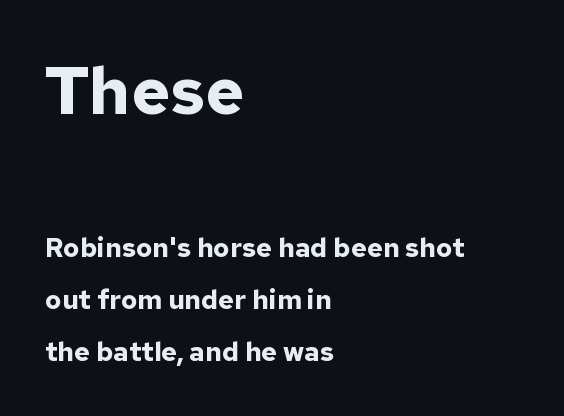
In terms of letterform style, serifs are entirely absent. Tall strokes in this sample are plumb rather than angled. Lines of text with bare space underneath. Does the bottom block carry the larger type? No, the top block does. Left-aligned paragraph, ragged on the right. Strong, thick strokes mark this as bold type.
